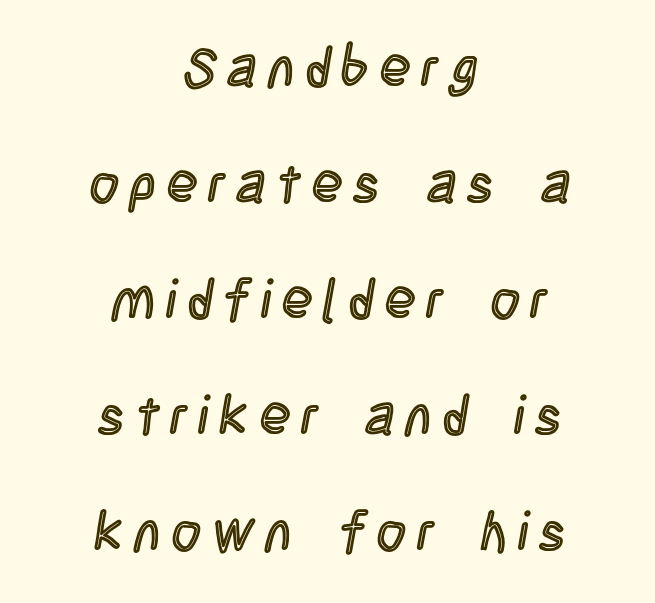
How would I describe the line gaps? Wide and relaxed. The zone under the glyphs is completely vacant. Character widths vary here, with narrow letters taking less room than wide ones. The letterforms stand isolated, each surrounded by extra space. Every row of glyphs is offset so its center matches the block's center.
